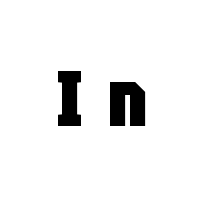
{"serif": "no", "italic": "no", "bold": "yes", "weight": "heavy", "width": "condensed", "stroke_contrast": "low", "x_height": "large", "monospaced": "no", "underline": "no", "letter_spacing": "wide", "letter_spacing_em": 0.33, "glyph_px": 78}
